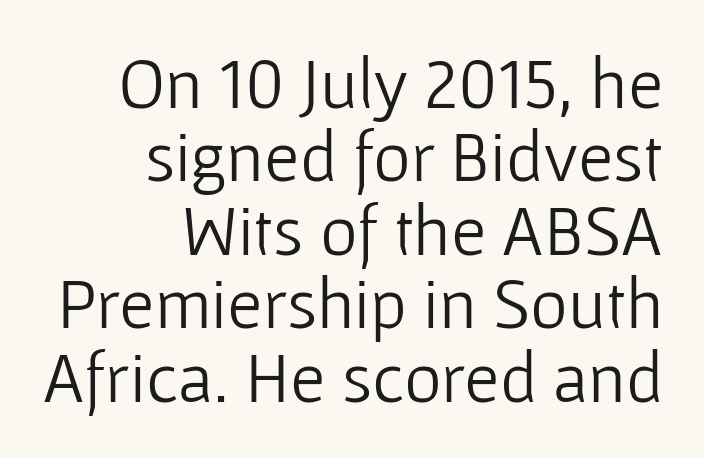
The weight tops out at a normal text grade. Nope, not italic — everything's standing straight. The leading is snug, giving the passage a crowded texture. Honestly, the letter spacing is just normal — you wouldn't notice it. The string is rendered with underlining switched off. Proportional: the letters do not fall into vertical columns.
